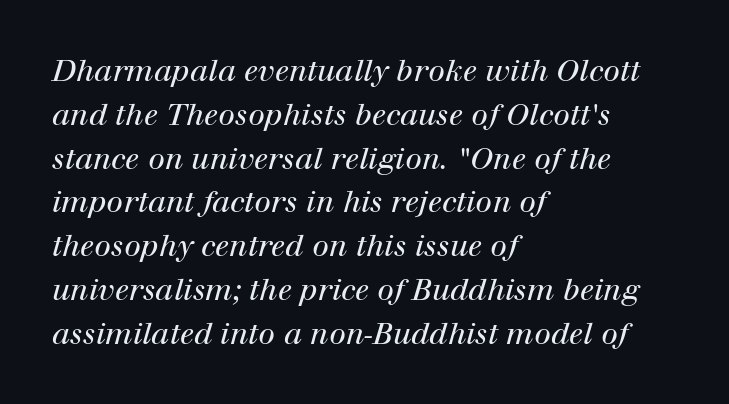
{"serif": "yes", "italic": "yes", "lean": "right", "slant_degrees": 12, "bold": "no", "weight": "regular", "width": "normal", "stroke_contrast": "high", "x_height": "medium", "monospaced": "no", "underline": "no", "align": "left", "line_spacing": "normal", "line_spacing_ratio": 1.46, "letter_spacing": "normal", "letter_spacing_em": 0.0, "glyph_px": 30}
